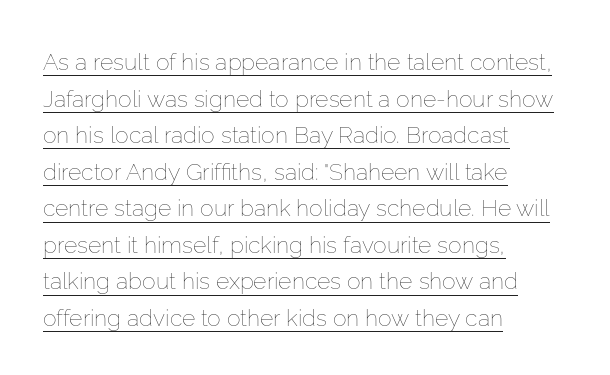
The image shows 23 px text type, upright; set left-aligned, normal line spacing (1.59x), normal letter spacing, underlined.
